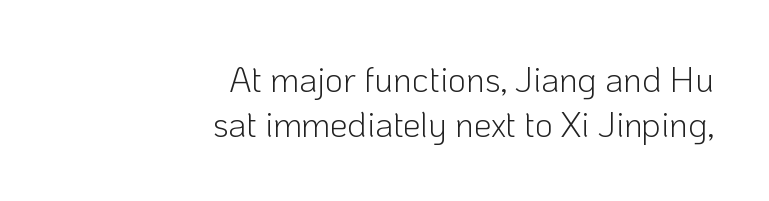
Q: Is the text bold? A: No.
Q: Is the text italic (slanted)? A: No, it is upright.
Q: Is the typeface a serif or a sans-serif typeface? A: Sans-serif.
Q: Is the text underlined? A: No.
Q: How is the paragraph aligned? A: Right-aligned.
Q: Is the spacing between letters normal or unusually wide? A: Normal.
Q: Is the spacing between lines tight, normal or loose? A: Normal.
Q: Width (condensed, normal, or wide)? A: Normal.
Q: Stroke contrast? A: Low.
Q: x-height? A: Medium.
Q: Monospaced? A: No.
